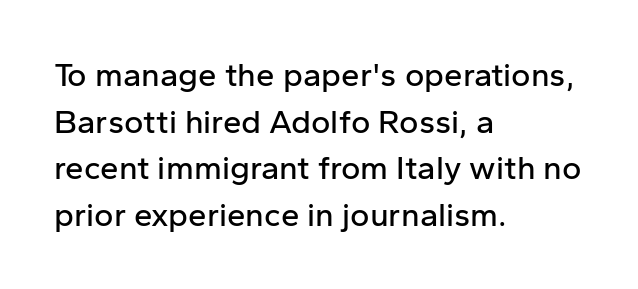
Q: Is the text italic (slanted)? A: No, it is upright.
Q: Is the typeface a serif or a sans-serif typeface? A: Sans-serif.
Q: Is the text underlined? A: No.
Q: How is the paragraph aligned? A: Left-aligned.
Q: Is the spacing between letters normal or unusually wide? A: Normal.
Q: Is the spacing between lines tight, normal or loose? A: Normal.
Q: Width (condensed, normal, or wide)? A: Normal.
Q: Stroke contrast? A: Low.
Q: x-height? A: Medium.
Q: Monospaced? A: No.
